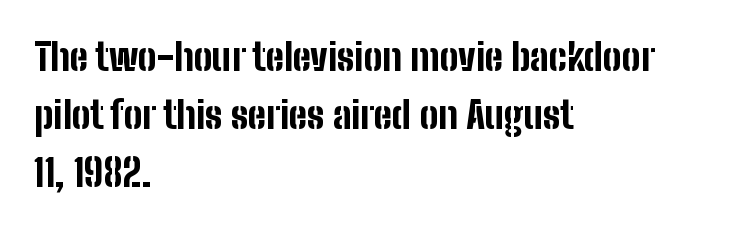
Q: Is the text bold? A: Yes.
Q: Is the text italic (slanted)? A: No, it is upright.
Q: Is the typeface a serif or a sans-serif typeface? A: Sans-serif.
Q: Is the text underlined? A: No.
Q: How is the paragraph aligned? A: Left-aligned.
Q: Is the spacing between letters normal or unusually wide? A: Normal.
Q: Is the spacing between lines tight, normal or loose? A: Normal.
Q: Width (condensed, normal, or wide)? A: Condensed.
Q: Stroke contrast? A: Low.
Q: x-height? A: Medium.
Q: Monospaced? A: No.
